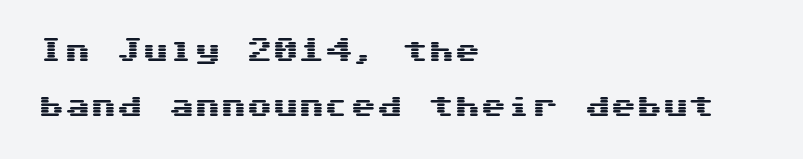
The words here are not underlined. Caption: multi-line text, flush left, ragged right. Upright lettering throughout. Airy leading. Observe the ordinary spacing: letters are neighbours, not strangers.
